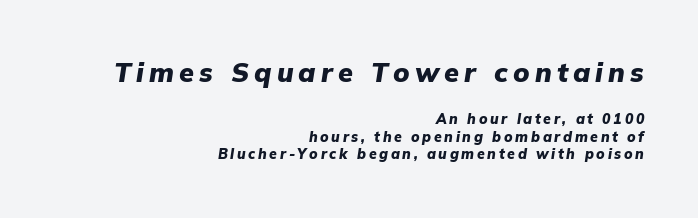
{"italic": "yes", "lean": "right", "slant_degrees": 9, "bold": "yes", "underline": "no", "align": "right", "line_spacing": "normal", "line_spacing_ratio": 1.25, "larger_block": "first", "size_ratio": 1.93, "glyph_px": 27}
